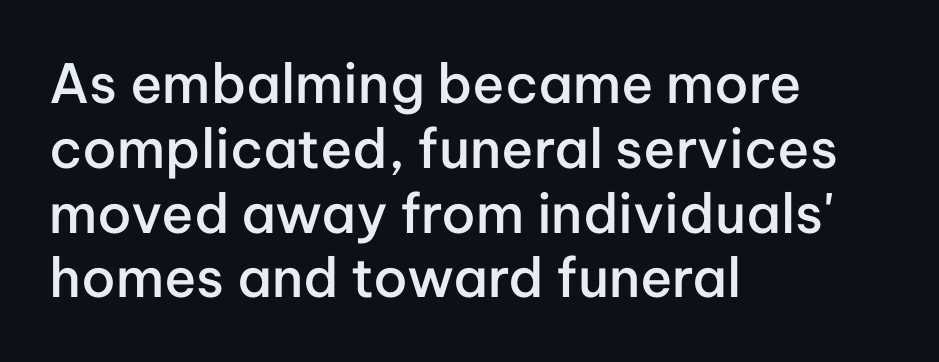
The image shows 54 px semibold sans-serif type, upright; set left-aligned, line spacing 1.2x, normal letter spacing, not underlined; low stroke contrast and a medium x-height.
